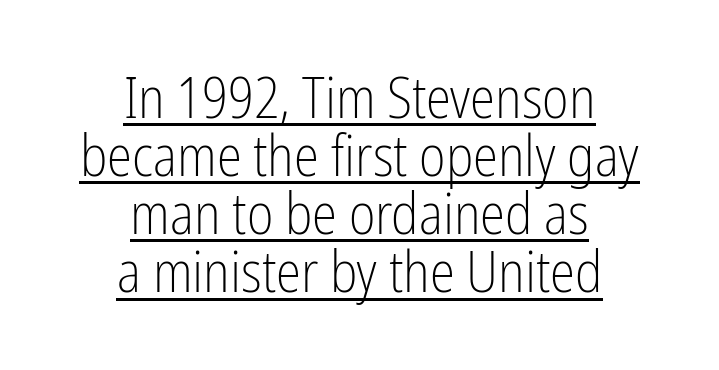
The image shows 57 px light, condensed sans-serif type, upright; set centered, tight line spacing (1.02x), normal letter spacing, underlined; low stroke contrast and a medium x-height.
